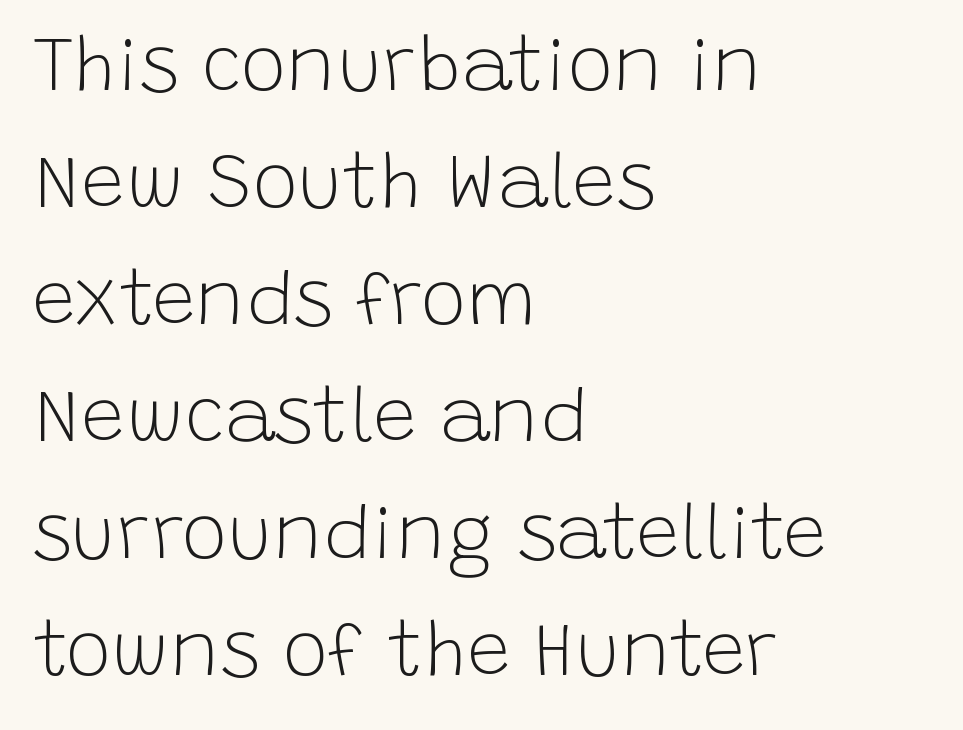
Q: Is the text bold? A: No.
Q: Is the text italic (slanted)? A: No, it is upright.
Q: Is the typeface a serif or a sans-serif typeface? A: Sans-serif.
Q: Is the text underlined? A: No.
Q: How is the paragraph aligned? A: Left-aligned.
Q: Is the spacing between letters normal or unusually wide? A: Normal.
Q: Is the spacing between lines tight, normal or loose? A: Normal.
Q: Width (condensed, normal, or wide)? A: Normal.
Q: Stroke contrast? A: Low.
Q: x-height? A: Large.
Q: Monospaced? A: No.
